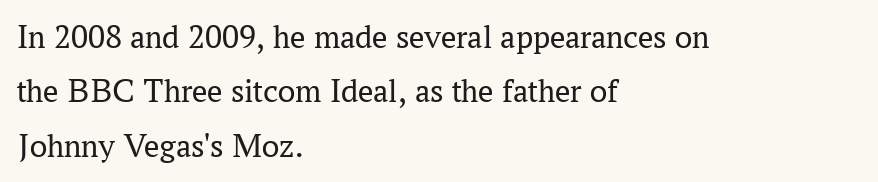
The image shows 34 px regular-weight serif type, upright; set left-aligned, normal line spacing (1.6x), normal letter spacing, not underlined; medium stroke contrast and a medium x-height.
